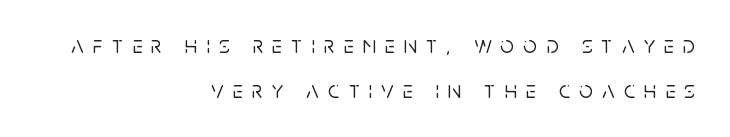
The rendering anchors every line to the right-hand side. Underlining? Definitely not there. Ordinary non-slanted type is in use. Caption: expanded tracking, letters set apart.
